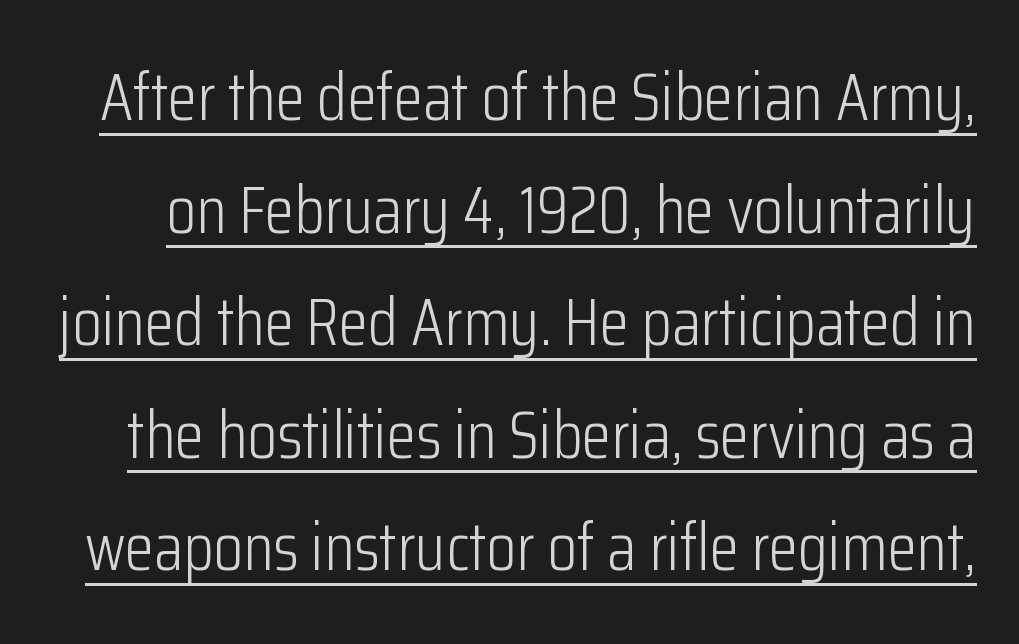
{"serif": "no", "italic": "no", "bold": "no", "weight": "light", "width": "condensed", "stroke_contrast": "low", "x_height": "medium", "monospaced": "no", "underline": "yes", "line_spacing": "normal", "line_spacing_ratio": 1.68, "letter_spacing": "normal", "letter_spacing_em": 0.0, "glyph_px": 67}
